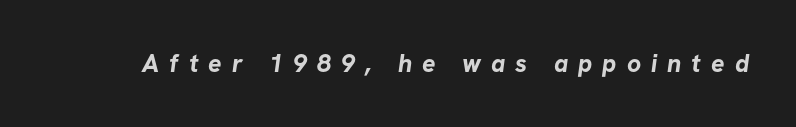
Q: Is the text bold? A: Yes.
Q: Is the text underlined? A: No.
Q: Is the spacing between letters normal or unusually wide? A: Unusually wide.
